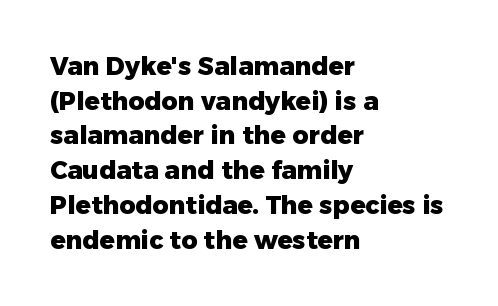
The image shows 25 px bold type, upright; set left-aligned, normal line spacing (1.39x), normal letter spacing, not underlined.
